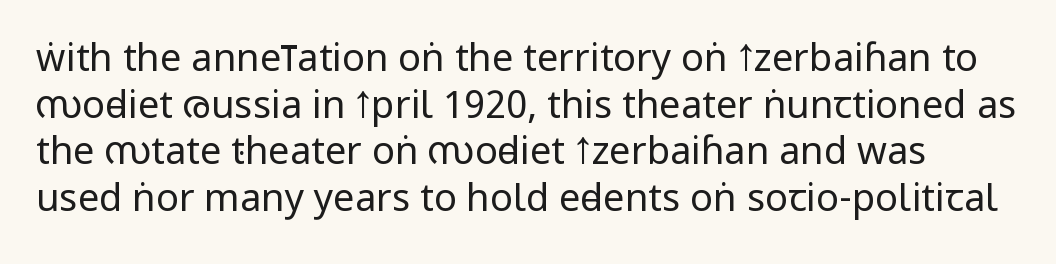
The image shows 38 px regular-weight, condensed sans-serif type, upright; set line spacing 1.23x, normal letter spacing, not underlined; low stroke contrast.
